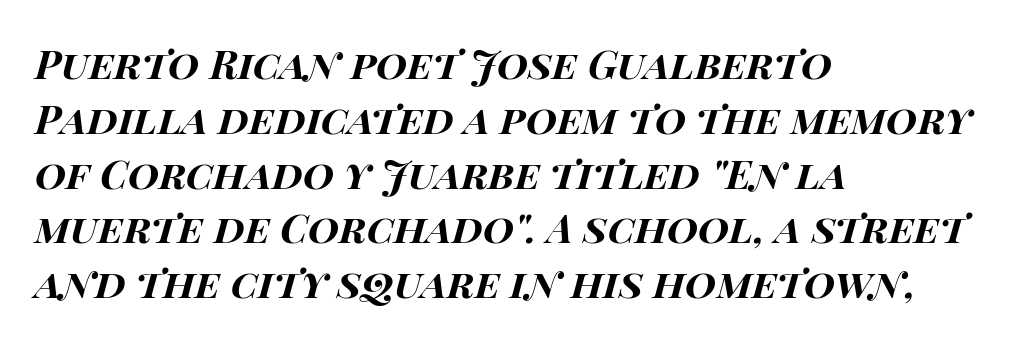
Does extra space separate the letters? No, they use regular spacing. The glyphs have the mass of a bold cut. This sample has the flowing, uneven cadence of proportional lettering. The paragraph has a hard left edge and a soft right edge. The passage shown stacks its lines at a standard gap. Words float on clear page, feet unadorned.
